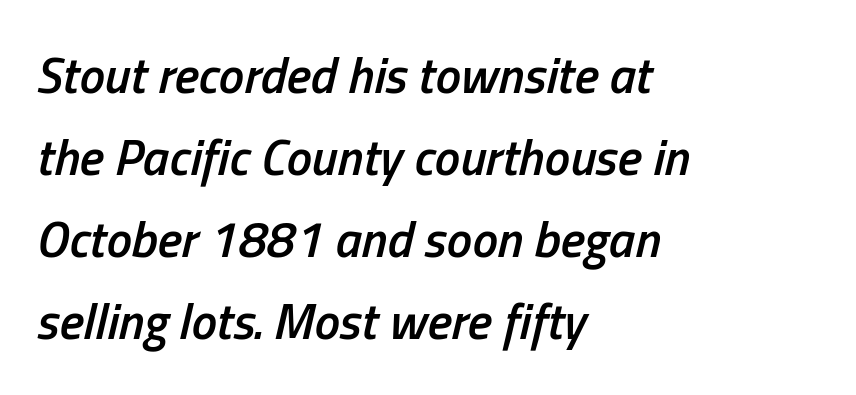
Q: Is the text bold? A: Semi-bold.
Q: Is the text italic (slanted)? A: Yes, it leans right by about 13 degrees.
Q: Is the text underlined? A: No.
Q: How is the paragraph aligned? A: Left-aligned.
Q: Is the spacing between letters normal or unusually wide? A: Normal.
Q: Is the spacing between lines tight, normal or loose? A: Normal.
Q: Width (condensed, normal, or wide)? A: Condensed.
Q: Stroke contrast? A: Low.
Q: x-height? A: Medium.
Q: Monospaced? A: No.
